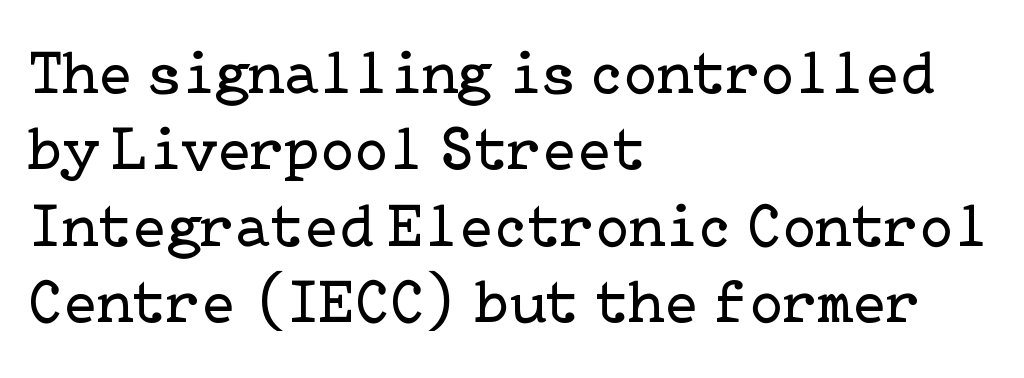
{"serif": "yes", "italic": "no", "bold": "no", "weight": "regular", "width": "normal", "stroke_contrast": "low", "x_height": "medium", "underline": "no", "align": "left", "line_spacing_ratio": 1.23, "letter_spacing": "normal", "letter_spacing_em": 0.0, "glyph_px": 62}
